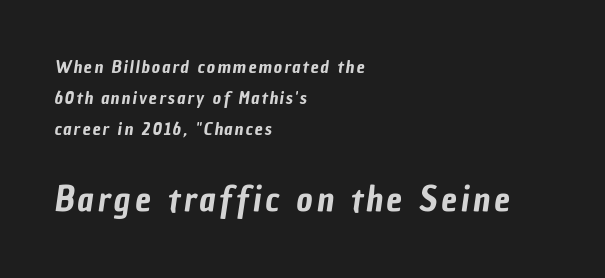
The image shows 35 px condensed sans-serif type; set left-aligned, line spacing 1.71x, not underlined; the second (bottom) block is 1.94x larger; low stroke contrast and a medium x-height.
